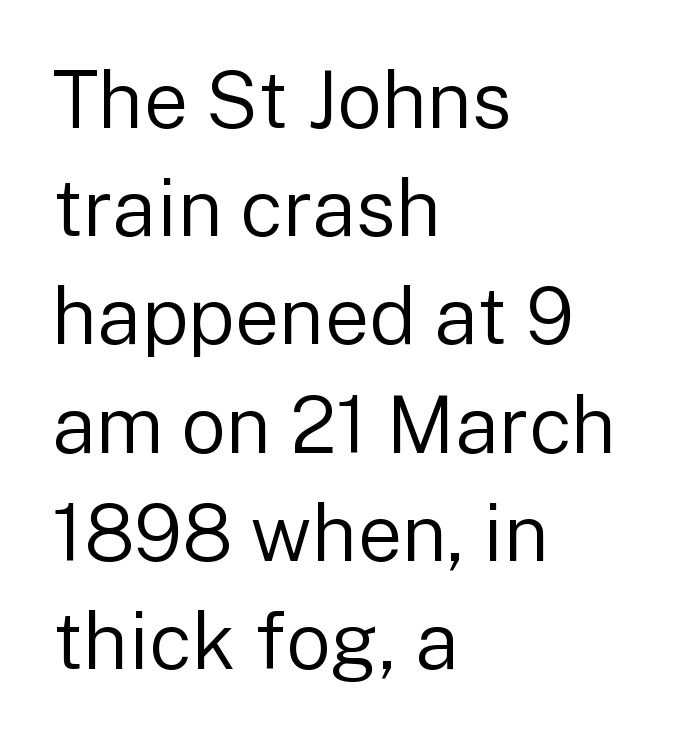
Counters stay open thanks to moderate or lighter strokes. Honestly, the row spacing looks completely unremarkable. The baseline area is clear. You could not count columns in this text — the font is proportionally spaced. Does extra space separate the letters? No, they use regular spacing.
